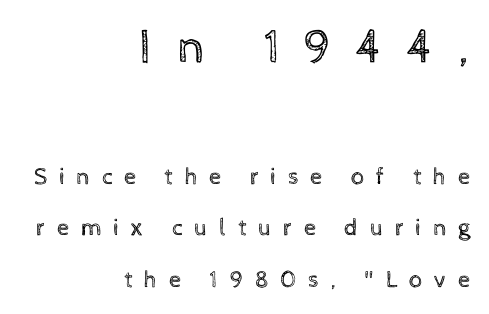
{"italic": "no", "bold": "no", "weight": "regular", "width": "normal", "x_height": "medium", "monospaced": "no", "underline": "no", "align": "right", "line_spacing": "loose", "line_spacing_ratio": 2.14, "letter_spacing": "wide", "letter_spacing_em": 0.48, "larger_block": "first", "size_ratio": 2.04, "glyph_px": 49}
